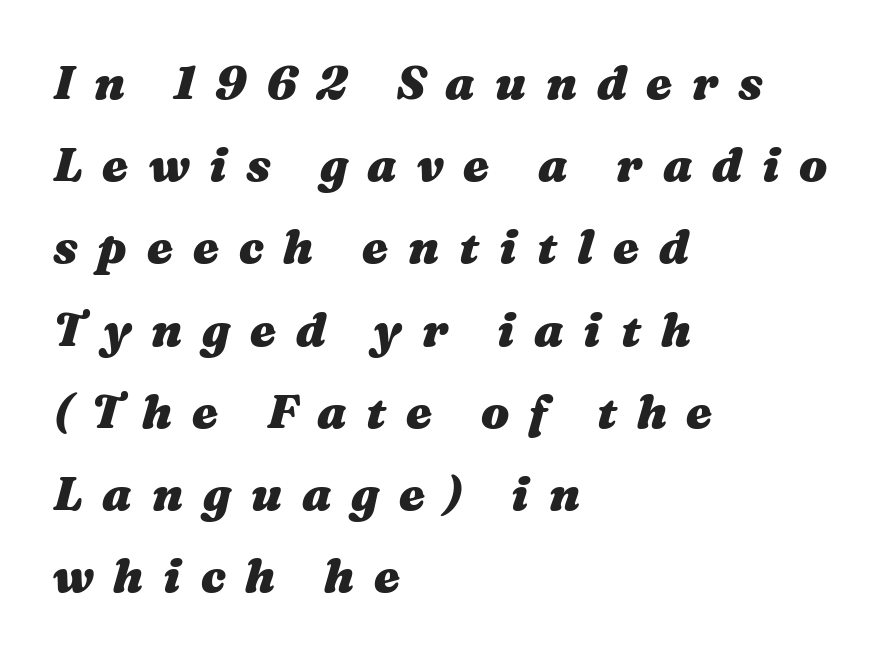
Every row of glyphs begins at an identical x-position on the left. The face used here has a pronounced slope to its letters. There is plenty of visible air inserted between adjacent glyphs. Here the designer chose a conventional face with non-uniform glyph widths.
